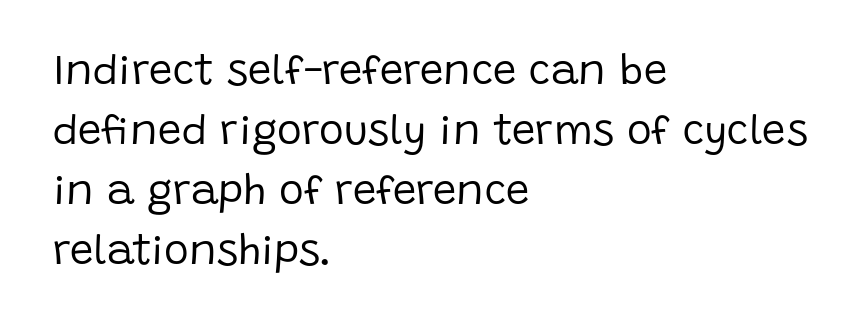
The image shows 42 px regular-weight sans-serif type, upright; set left-aligned, normal line spacing (1.43x), normal letter spacing, not underlined; low stroke contrast and a large x-height.
